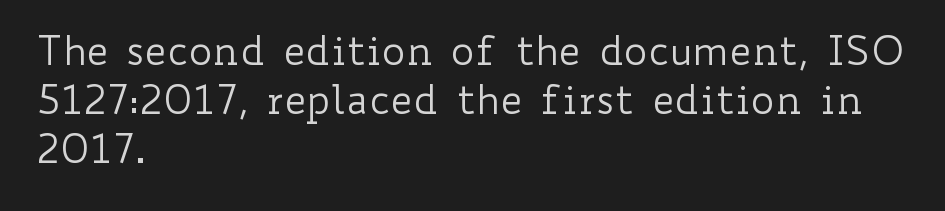
The image shows 40 px regular-weight, wide type, upright; set left-aligned, line spacing 1.23x, normal letter spacing, not underlined; low stroke contrast and a small x-height.
